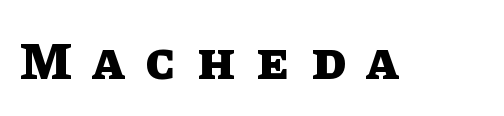
The image shows 53 px heavy type, upright; set unusually wide letter spacing (+0.41 em), not underlined; low stroke contrast and a large x-height.
